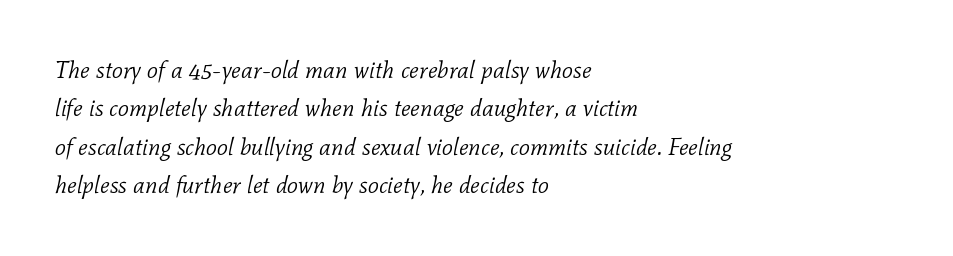
The passage shown has conventional tracking throughout. Stroke mass is kept to a normal reading level or below. Regular leading. Anything drawn beneath the words? Only blank space.
